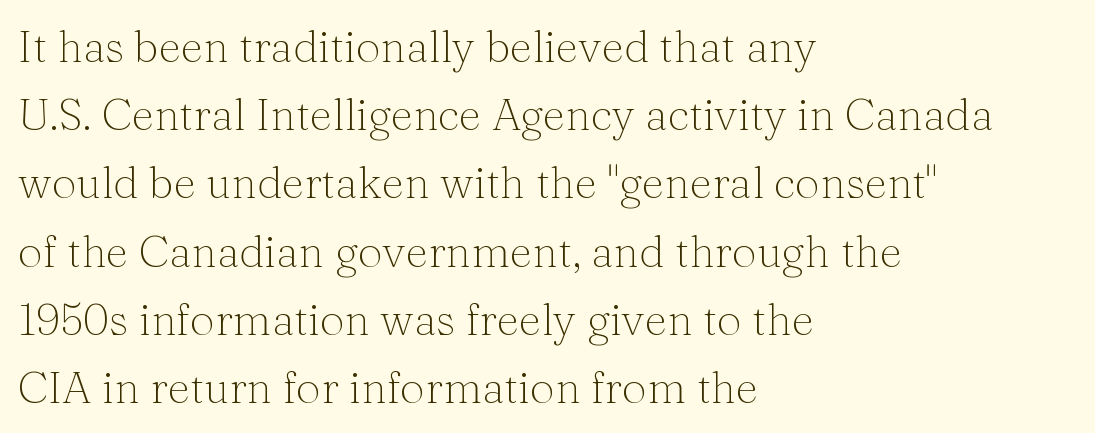
This rendering features lettering with no underline. The letters stand straight up with perfectly vertical stems. The typeface chosen for these lines features serifs. Left-aligned paragraph, ragged on the right. Is this a fixed-width face? No — the glyphs have proportional, varying widths.
